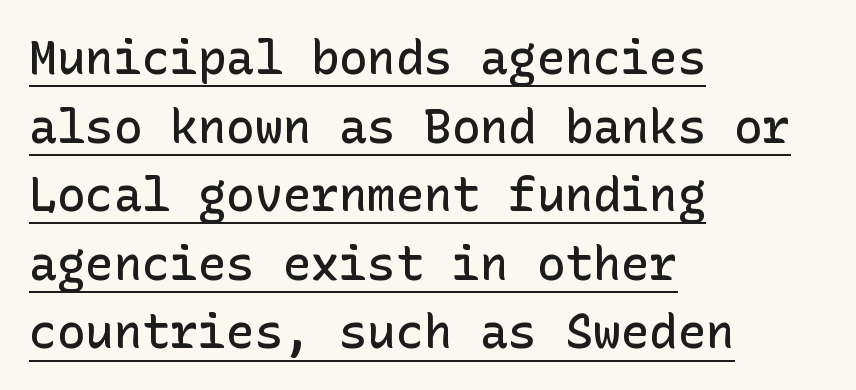
{"serif": "no", "italic": "no", "bold": "semi", "weight": "semibold", "width": "normal", "stroke_contrast": "low", "x_height": "medium", "underline": "yes", "align": "left", "line_spacing": "normal", "line_spacing_ratio": 1.46, "letter_spacing": "normal", "letter_spacing_em": 0.0, "glyph_px": 47}
